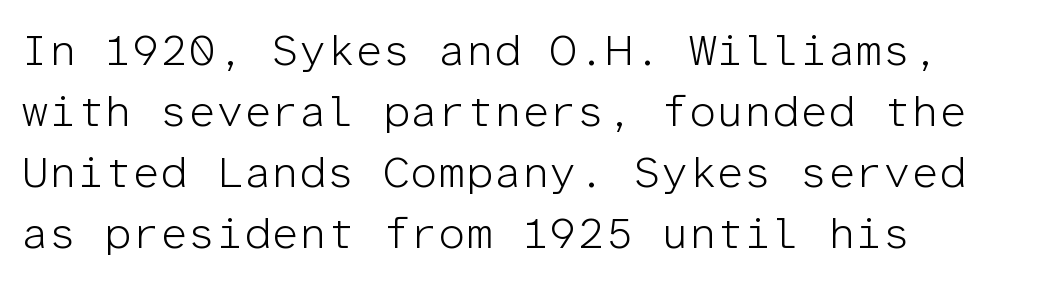
{"serif": "no", "italic": "no", "bold": "no", "weight": "light", "width": "normal", "stroke_contrast": "low", "x_height": "medium", "monospaced": "yes", "underline": "no", "align": "left", "line_spacing": "normal", "line_spacing_ratio": 1.39, "letter_spacing": "normal", "letter_spacing_em": 0.0, "glyph_px": 44}
